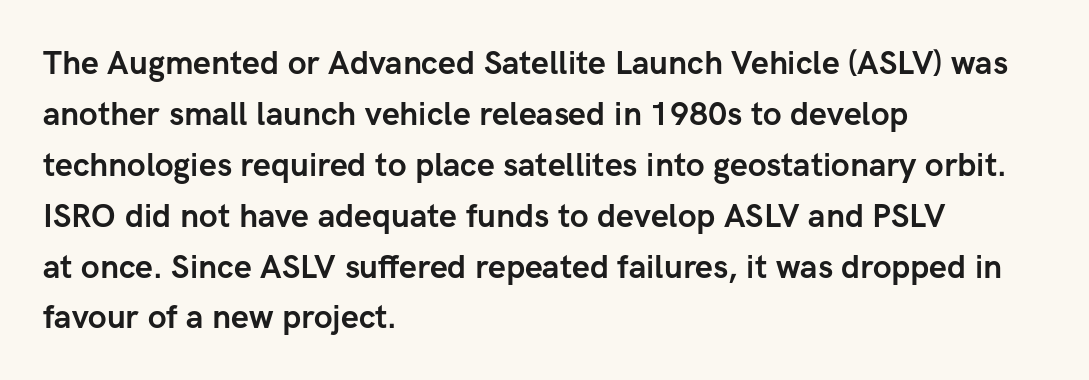
The image shows 32 px semibold sans-serif type, upright; set left-aligned, normal line spacing (1.59x), normal letter spacing, not underlined; low stroke contrast and a medium x-height.
